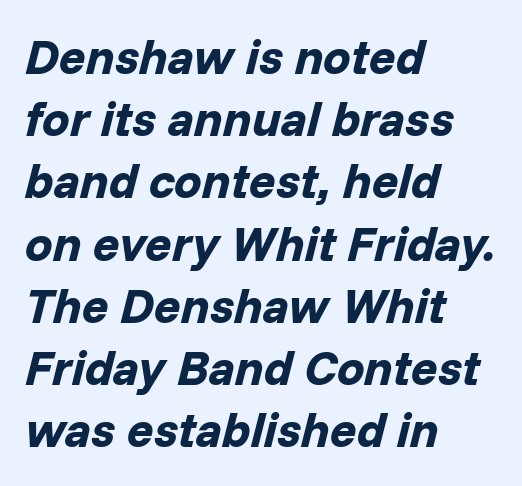
The tracking reads as untouched default to a designer's eye. There's an unmistakable incline to the writing here. Leading matches the norm, producing a regular column. Heavy, bold letterforms. All the whitespace from short lines collects on the right.
